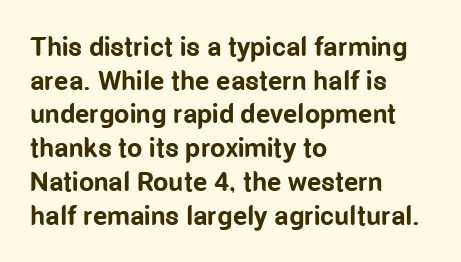
{"italic": "no", "bold": "yes", "underline": "no", "align": "left", "line_spacing": "normal", "line_spacing_ratio": 1.25, "letter_spacing": "normal", "letter_spacing_em": 0.0, "glyph_px": 27}
